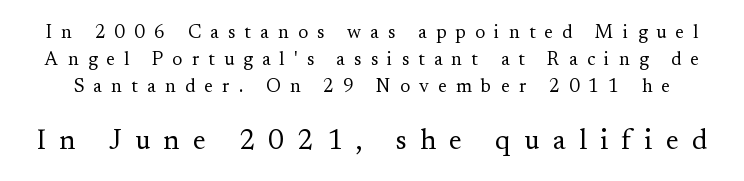
Each stroke keeps to a modest, everyday thickness or less. Students, note that the glyphs here are deliberately spaced far apart. The designer went with a serif here, giving each stem small feet. If you drew a line through each stem, it would be perfectly vertical. Honestly, there is no underline to notice here at all.
